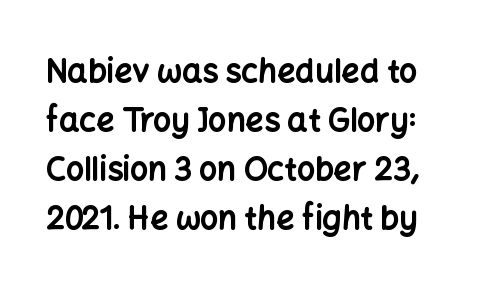
{"serif": "no", "italic": "no", "bold": "yes", "weight": "bold", "width": "normal", "stroke_contrast": "low", "x_height": "medium", "monospaced": "no", "underline": "no", "line_spacing": "normal", "line_spacing_ratio": 1.53, "letter_spacing": "normal", "letter_spacing_em": 0.0, "glyph_px": 32}
